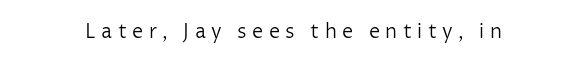
Q: Is the text bold? A: No.
Q: Is the text italic (slanted)? A: No, it is upright.
Q: Is the text underlined? A: No.
Q: Is the spacing between letters normal or unusually wide? A: Unusually wide.
